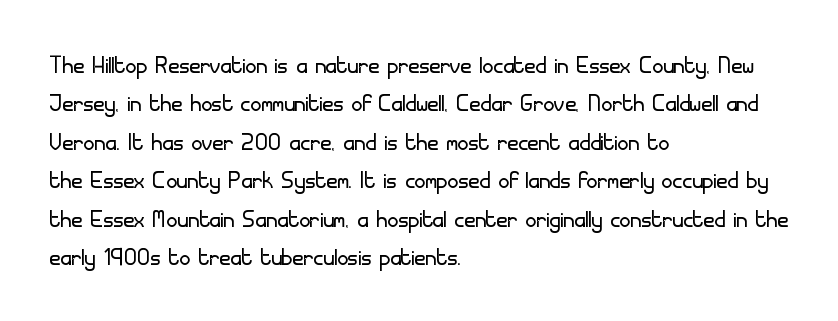
{"serif": "no", "italic": "no", "bold": "no", "weight": "light", "width": "normal", "stroke_contrast": "low", "x_height": "small", "monospaced": "no", "underline": "no", "align": "left", "line_spacing": "normal", "line_spacing_ratio": 1.28, "letter_spacing": "normal", "letter_spacing_em": 0.0, "glyph_px": 30}
